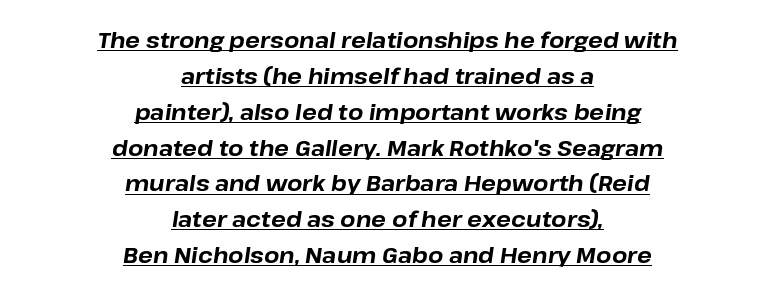
{"italic": "yes", "lean": "right", "slant_degrees": 8, "bold": "yes", "underline": "yes", "align": "center", "line_spacing": "normal", "line_spacing_ratio": 1.63, "letter_spacing": "normal", "letter_spacing_em": 0.0, "glyph_px": 22}
